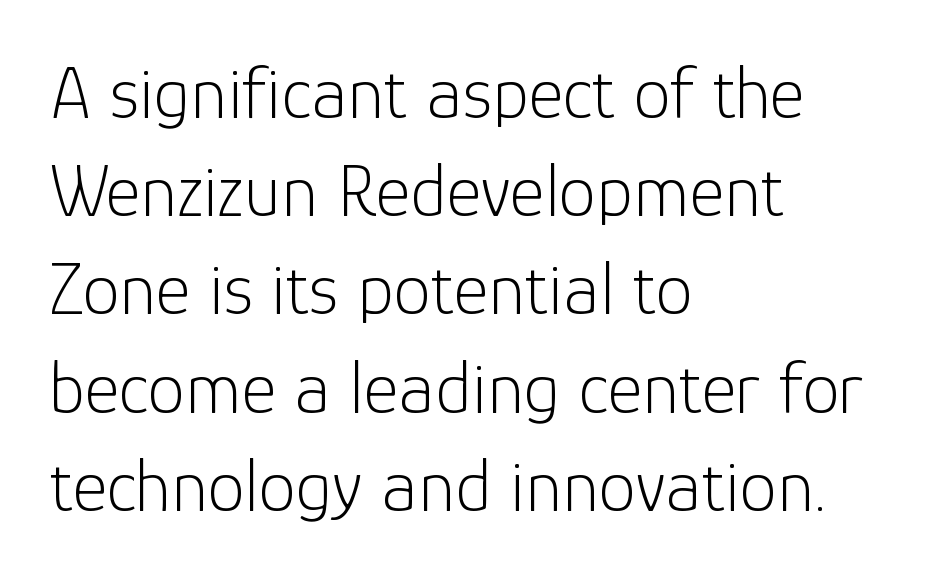
The letters stand straight up with perfectly vertical stems. Is the stroke heavy? The answer is a plain regular-or-lighter. Caption: standard tracking, unaltered. Typeset ragged right — the left edge is the straight one. The space directly below the letters is spotless. In terms of letterform style, serifs are entirely absent.
